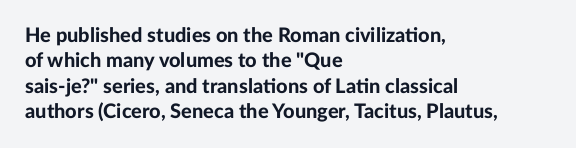
Q: Is the text bold? A: Yes.
Q: Is the text italic (slanted)? A: No, it is upright.
Q: Is the text underlined? A: No.
Q: How is the paragraph aligned? A: Left-aligned.
Q: Is the spacing between letters normal or unusually wide? A: Normal.
Q: Is the spacing between lines tight, normal or loose? A: Normal.
